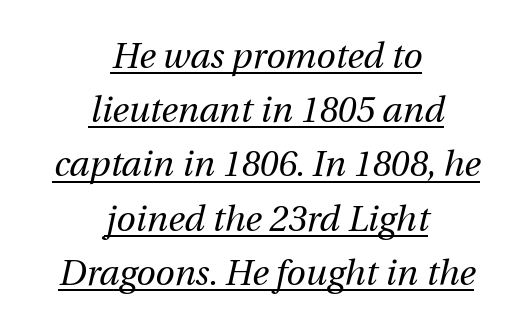
{"italic": "yes", "lean": "right", "slant_degrees": 13, "bold": "no", "weight": "regular", "width": "normal", "stroke_contrast": "medium", "x_height": "medium", "monospaced": "no", "underline": "yes", "align": "center", "line_spacing": "normal", "line_spacing_ratio": 1.55, "letter_spacing": "normal", "letter_spacing_em": 0.0, "glyph_px": 35}
